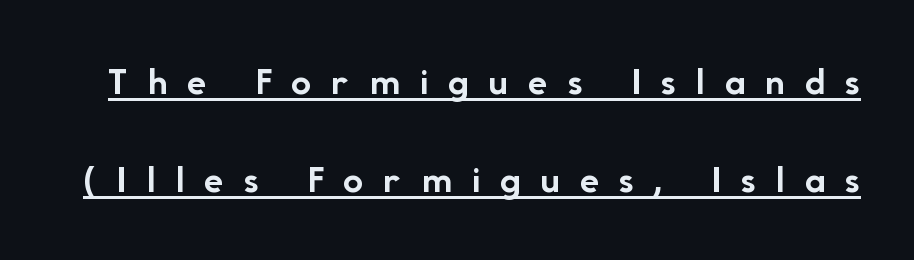
Caption: bold face, heavy strokes. The rendering inserts visible extra space after every character. Posture: straight, roman, zero tilt. The passage shown stacks its lines with a broad gap. The passage shown is typed in a proportional face where columns would drift. You can see a thin bar hugging the bottom of the glyphs.
